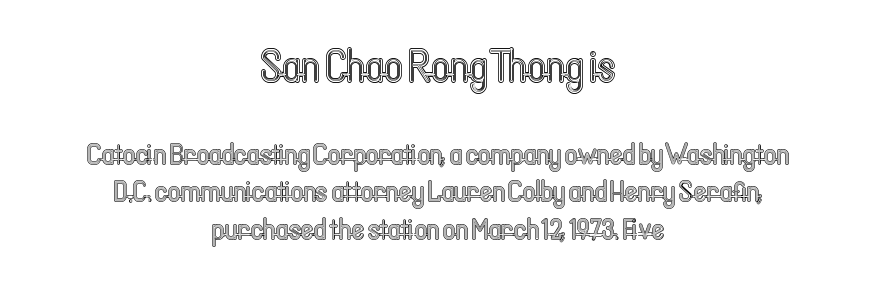
The image shows 45 px condensed type, upright; set centered, normal line spacing (1.26x), normal letter spacing, not underlined; the first (top) block is 1.5x larger; a medium x-height.
